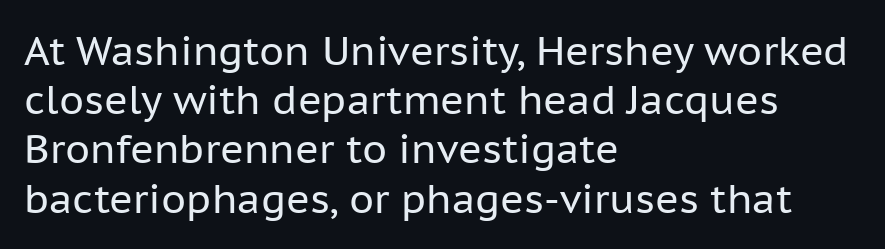
The image shows 40 px regular-weight sans-serif type, upright; set left-aligned, line spacing 1.23x, normal letter spacing, not underlined; low stroke contrast and a medium x-height.
